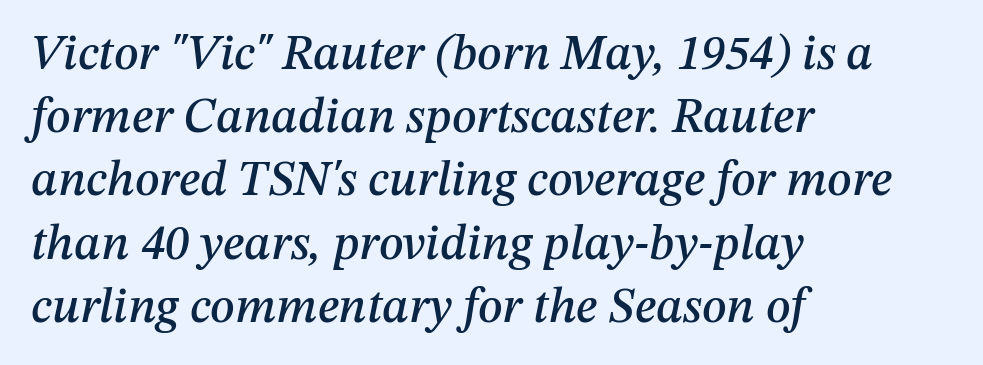
Baseline-to-baseline distance is the conventional proportion of letter height. Think of a printed novel: that variable character pitch is what you see here. Notice how the passage keeps a crisp vertical edge on the left only. How are the letters spaced? Ordinarily, with no added tracking.
